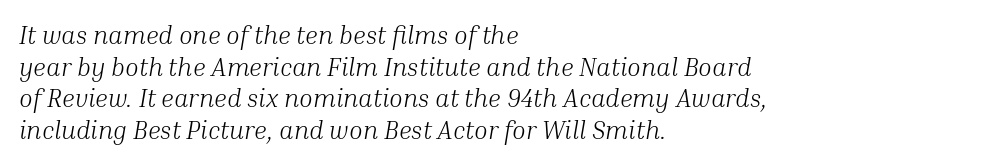
The image shows 25 px text type, italic (leaning right); set left-aligned, normal line spacing (1.27x), normal letter spacing, not underlined.
